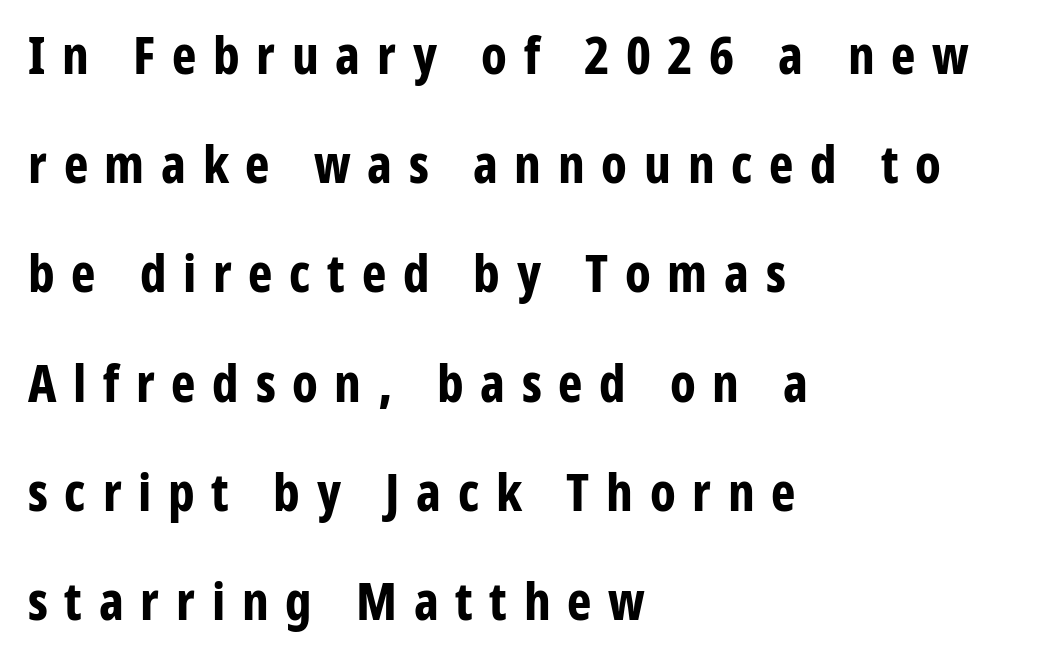
The image shows 52 px bold, condensed sans-serif type, upright; set left-aligned, loose line spacing (2.1x), unusually wide letter spacing (+0.32 em), not underlined; low stroke contrast and a medium x-height.
